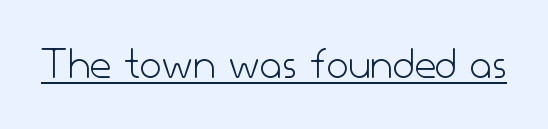
The image shows 47 px light sans-serif type, upright; set normal letter spacing, underlined; low stroke contrast and a small x-height.
